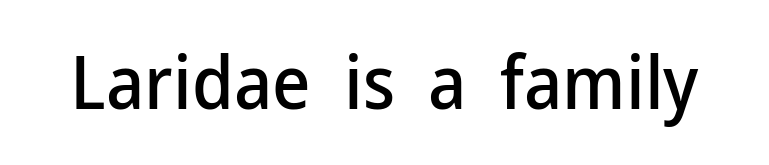
This is sans-serif lettering, the kind often seen on screens and signage. Nobody touched the tracking dial on this one. Clear beneath every line of the passage. Quick note: not italic, upright. This sample has the flowing, uneven cadence of proportional lettering.
